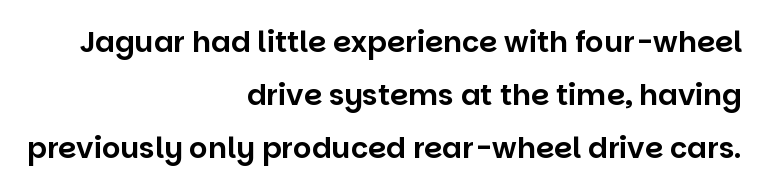
{"serif": "no", "italic": "no", "width": "normal", "stroke_contrast": "low", "x_height": "large", "monospaced": "no", "underline": "no", "align": "right", "line_spacing_ratio": 1.82, "letter_spacing": "normal", "letter_spacing_em": 0.0, "glyph_px": 29}
